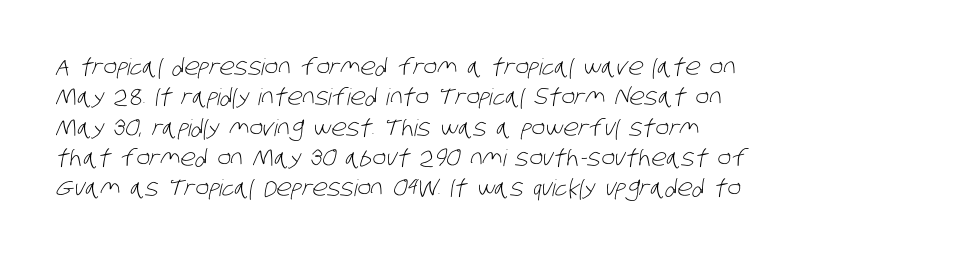
{"bold": "no", "underline": "no", "align": "left", "line_spacing": "normal", "line_spacing_ratio": 1.32, "letter_spacing": "normal", "letter_spacing_em": 0.0, "glyph_px": 23}
